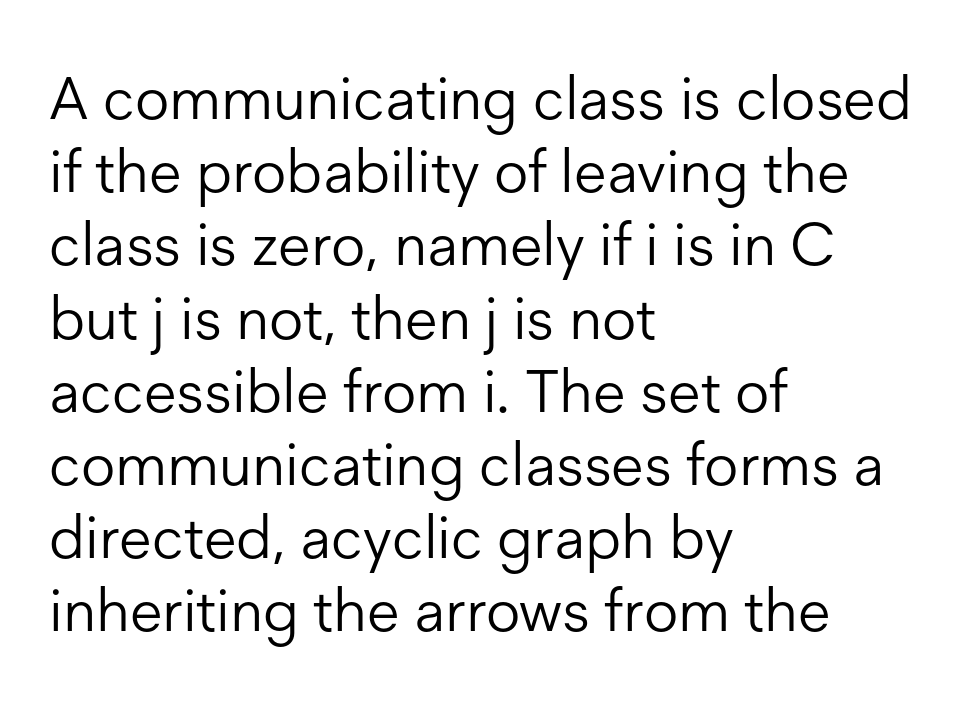
Q: Is the text bold? A: No.
Q: Is the text italic (slanted)? A: No, it is upright.
Q: Is the typeface a serif or a sans-serif typeface? A: Sans-serif.
Q: Is the text underlined? A: No.
Q: How is the paragraph aligned? A: Left-aligned.
Q: Is the spacing between letters normal or unusually wide? A: Normal.
Q: Width (condensed, normal, or wide)? A: Normal.
Q: Stroke contrast? A: Low.
Q: x-height? A: Medium.
Q: Monospaced? A: No.
